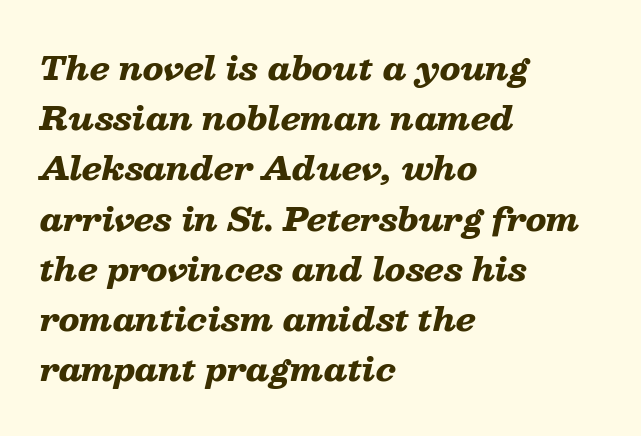
Here the designer chose a conventional face with non-uniform glyph widths. Each line starts at the same left margin while the right side varies. Descenders hang freely into open space. Notice how thick the strokes are: this is what a full bold looks like. The face used here is rendered with its standard letterfit. The letters are slanted; this is an italic face.
